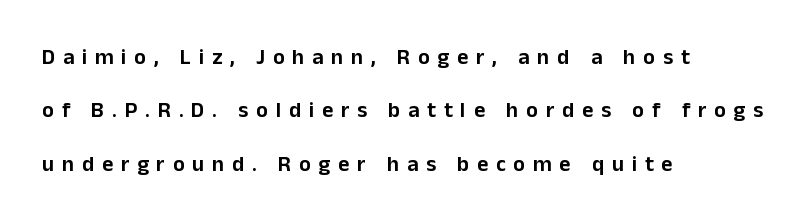
This is the regular roman posture of the typeface. Every row of glyphs begins at an identical x-position on the left. Type without underlining. Leading is clearly above the norm, producing a sparse column. Tracking here is generous; glyphs stand well apart from one another.
